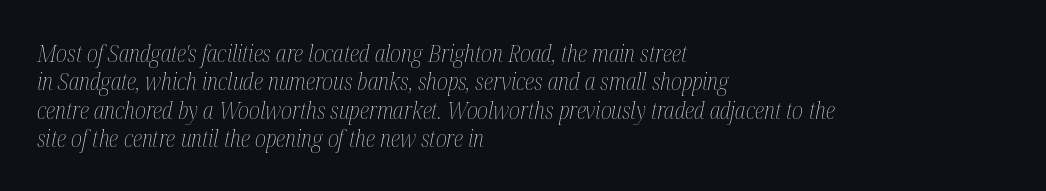
Q: Is the text bold? A: No.
Q: Is the text italic (slanted)? A: Yes, it leans right by about 12 degrees.
Q: Is the text underlined? A: No.
Q: How is the paragraph aligned? A: Left-aligned.
Q: Is the spacing between letters normal or unusually wide? A: Normal.
